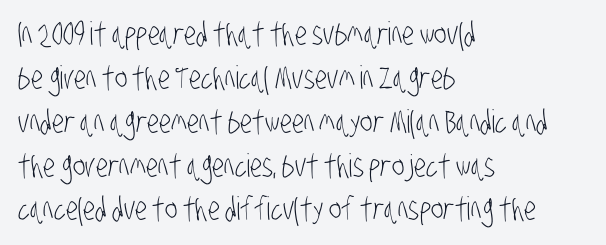
The image shows 32 px light, condensed sans-serif type; set left-aligned, normal line spacing (1.37x), normal letter spacing, not underlined; low stroke contrast and a large x-height.
